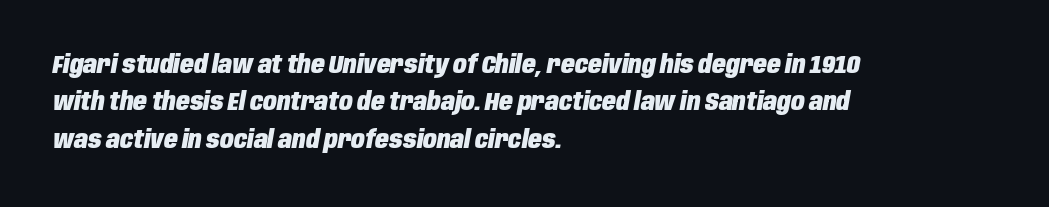
Q: Is the text bold? A: Yes.
Q: Is the text italic (slanted)? A: Yes, it leans right by about 10 degrees.
Q: Is the text underlined? A: No.
Q: How is the paragraph aligned? A: Left-aligned.
Q: Is the spacing between letters normal or unusually wide? A: Normal.
Q: Is the spacing between lines tight, normal or loose? A: Normal.
